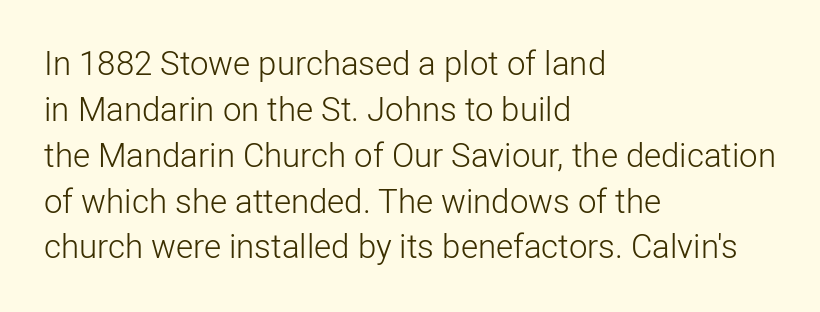
Q: Is the text bold? A: No.
Q: Is the text italic (slanted)? A: No, it is upright.
Q: Is the typeface a serif or a sans-serif typeface? A: Sans-serif.
Q: Is the text underlined? A: No.
Q: How is the paragraph aligned? A: Left-aligned.
Q: Is the spacing between letters normal or unusually wide? A: Normal.
Q: Is the spacing between lines tight, normal or loose? A: Normal.
Q: Width (condensed, normal, or wide)? A: Normal.
Q: Stroke contrast? A: Low.
Q: x-height? A: Medium.
Q: Monospaced? A: No.
